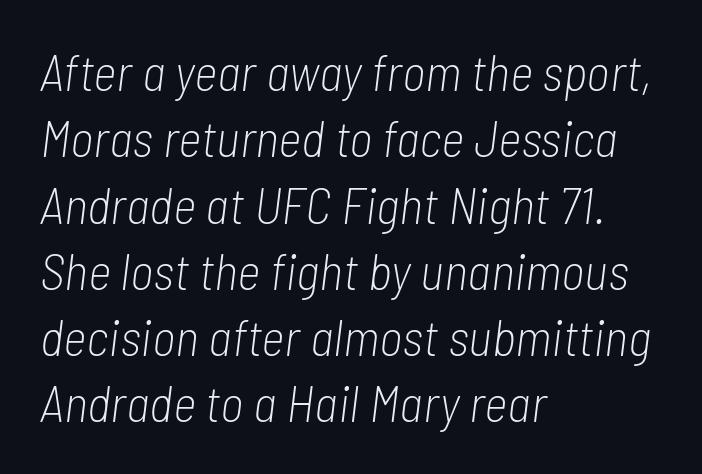
The image shows 51 px light, condensed type, italic (leaning right); set left-aligned, normal line spacing (1.3x), normal letter spacing, not underlined; low stroke contrast and a medium x-height.
